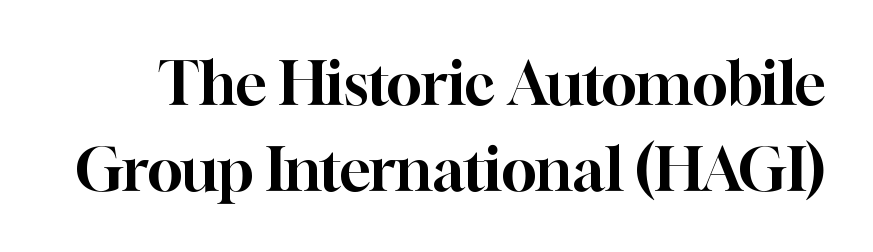
The image shows 59 px serif type, upright; set normal line spacing (1.45x), normal letter spacing, not underlined; high stroke contrast and a medium x-height.
